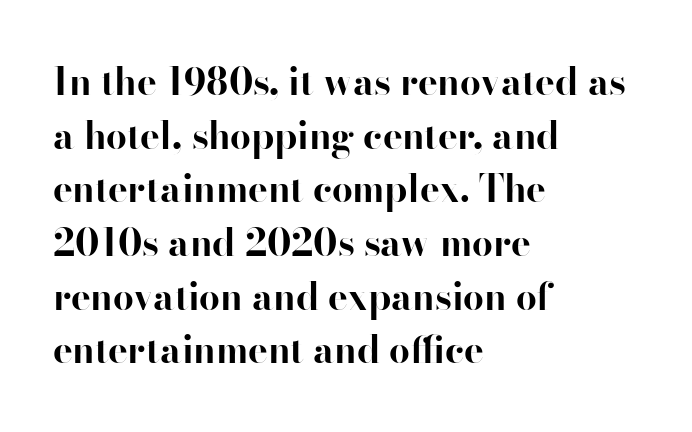
Q: Is the text bold? A: Yes.
Q: Is the text italic (slanted)? A: No, it is upright.
Q: Is the typeface a serif or a sans-serif typeface? A: Sans-serif.
Q: Is the text underlined? A: No.
Q: How is the paragraph aligned? A: Left-aligned.
Q: Is the spacing between letters normal or unusually wide? A: Normal.
Q: Is the spacing between lines tight, normal or loose? A: Normal.
Q: Width (condensed, normal, or wide)? A: Normal.
Q: Stroke contrast? A: High.
Q: x-height? A: Small.
Q: Monospaced? A: No.
